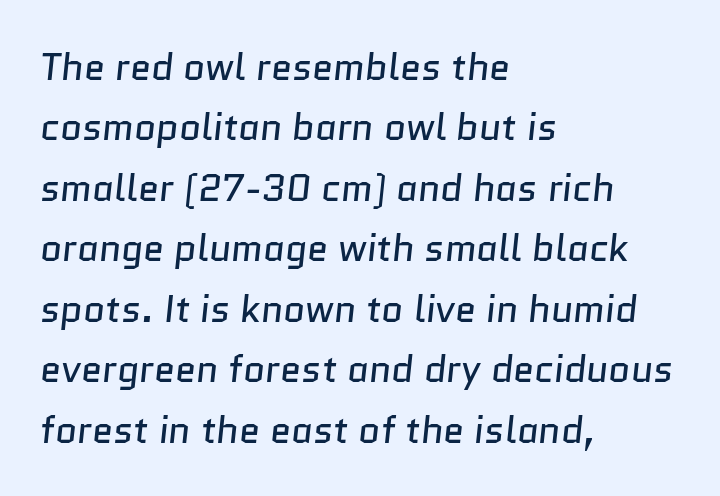
Line spacing here is normal. Underlining? Definitely not there. The paragraph has a hard left edge and a soft right edge. Compared with typical body copy, the letter spacing here is the same. Is the stroke heavy? The answer is a plain regular-or-lighter.
